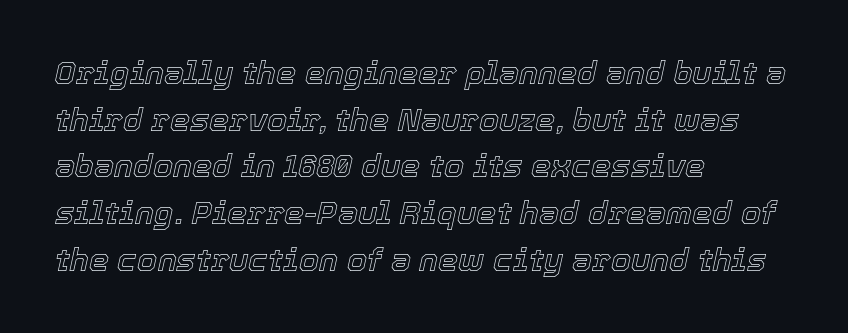
Q: Is the text italic (slanted)? A: Yes, it leans right by about 12 degrees.
Q: Is the text underlined? A: No.
Q: How is the paragraph aligned? A: Left-aligned.
Q: Is the spacing between letters normal or unusually wide? A: Normal.
Q: Is the spacing between lines tight, normal or loose? A: Normal.
Q: Width (condensed, normal, or wide)? A: Normal.
Q: x-height? A: Medium.
Q: Monospaced? A: No.
